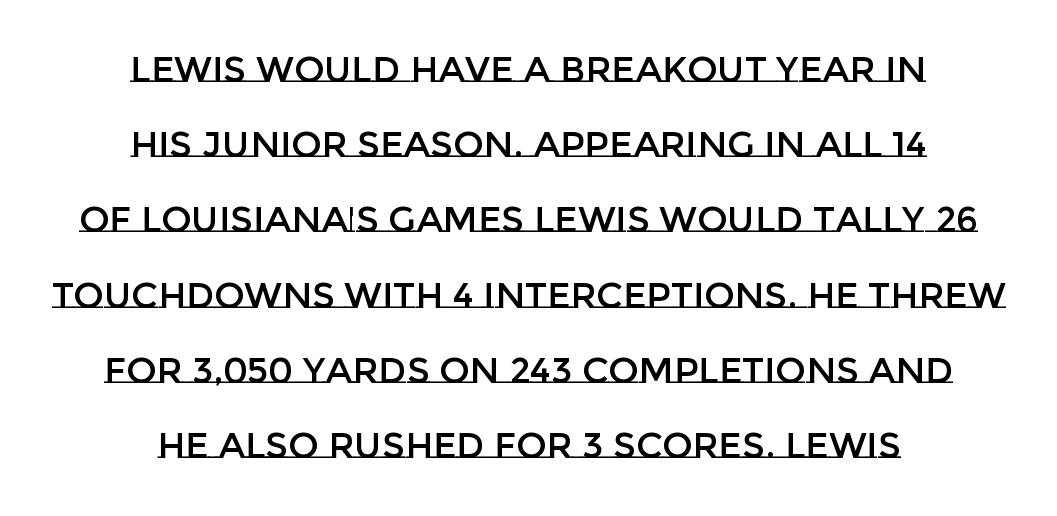
Style check: upright. Compared with typical body copy, the letter spacing here is the same. Varying glyph widths throughout — classic text-font behaviour. Teacher's note: observe the equal gaps on both sides — that is centered alignment. Anything drawn beneath the words? Only blank space. What's the leading like? Stretched, with rows far apart.
